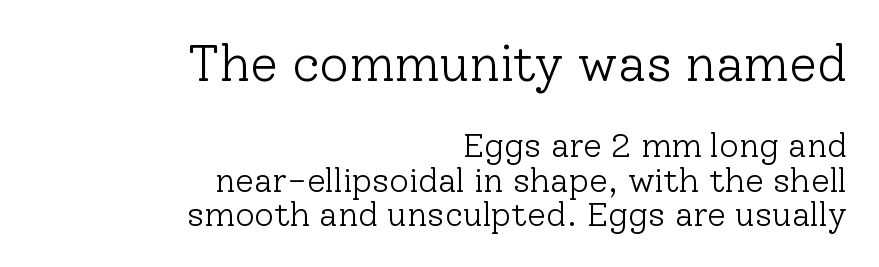
{"serif": "yes", "italic": "no", "bold": "no", "weight": "light", "width": "normal", "stroke_contrast": "low", "x_height": "medium", "monospaced": "no", "underline": "no", "align": "right", "line_spacing": "tight", "line_spacing_ratio": 1.01, "letter_spacing": "normal", "letter_spacing_em": 0.0, "larger_block": "first", "size_ratio": 1.5, "glyph_px": 51}
